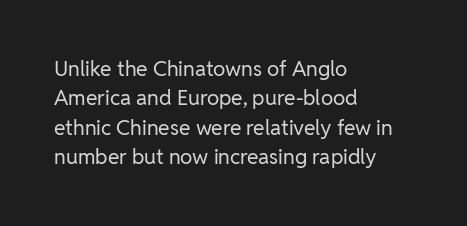
The image shows 21 px text type, upright; set left-aligned, normal line spacing (1.4x), normal letter spacing, not underlined.
